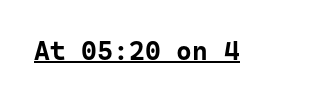
{"italic": "no", "bold": "yes", "underline": "yes", "letter_spacing": "normal", "letter_spacing_em": 0.0, "glyph_px": 27}
